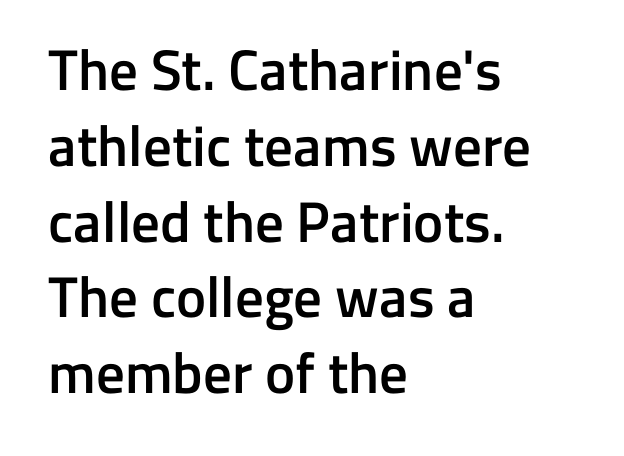
Regular leading. Letter spacing: default. The text block is weighted toward the left margin, trailing off unevenly rightward. Is this a fixed-width face? No — the glyphs have proportional, varying widths. Notice the strokes are somewhat thickened but not fully heavy: this is a semibold.
